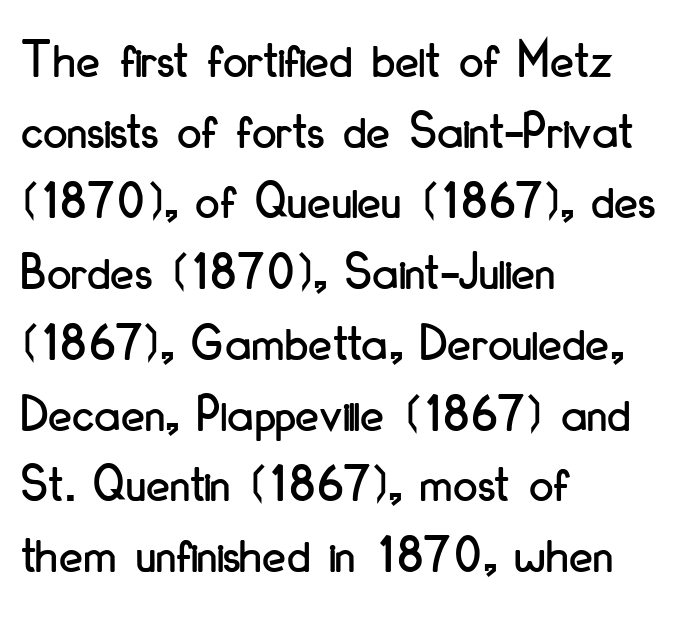
Does the leading feel generous? No, just average. The font family rendered here belongs to the sans-serif group. The lines in this sample share a left origin and differ only in where they stop. This rendering leaves character spacing at its baseline value. Decoration check: the copy has no underline.
